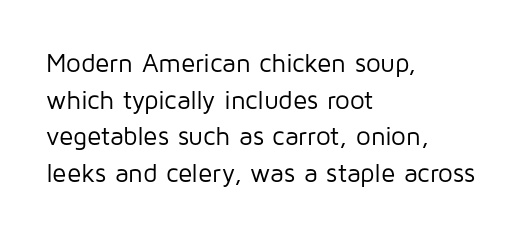
Q: Is the text bold? A: No.
Q: Is the text italic (slanted)? A: No, it is upright.
Q: Is the text underlined? A: No.
Q: How is the paragraph aligned? A: Left-aligned.
Q: Is the spacing between letters normal or unusually wide? A: Normal.
Q: Is the spacing between lines tight, normal or loose? A: Normal.
